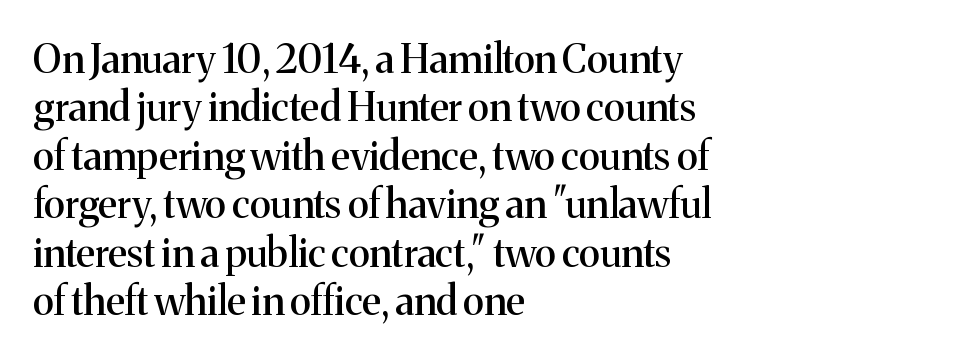
{"serif": "yes", "italic": "no", "width": "normal", "stroke_contrast": "medium", "x_height": "medium", "monospaced": "no", "underline": "no", "align": "left", "line_spacing_ratio": 1.21, "letter_spacing": "normal", "letter_spacing_em": 0.0, "glyph_px": 40}
